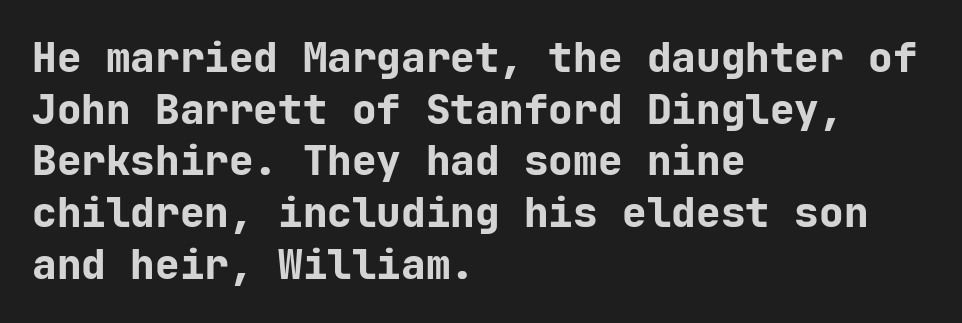
Q: Is the text bold? A: Yes.
Q: Is the text italic (slanted)? A: No, it is upright.
Q: Is the typeface a serif or a sans-serif typeface? A: Sans-serif.
Q: Is the text underlined? A: No.
Q: How is the paragraph aligned? A: Left-aligned.
Q: Is the spacing between letters normal or unusually wide? A: Normal.
Q: Is the spacing between lines tight, normal or loose? A: Normal.
Q: Width (condensed, normal, or wide)? A: Normal.
Q: Stroke contrast? A: Low.
Q: x-height? A: Medium.
Q: Monospaced? A: Yes.
